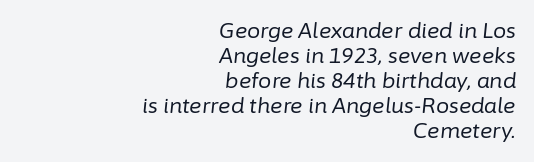
Q: Is the text bold? A: No.
Q: Is the text italic (slanted)? A: Yes, it leans right by about 6 degrees.
Q: Is the text underlined? A: No.
Q: How is the paragraph aligned? A: Right-aligned.
Q: Is the spacing between letters normal or unusually wide? A: Normal.
